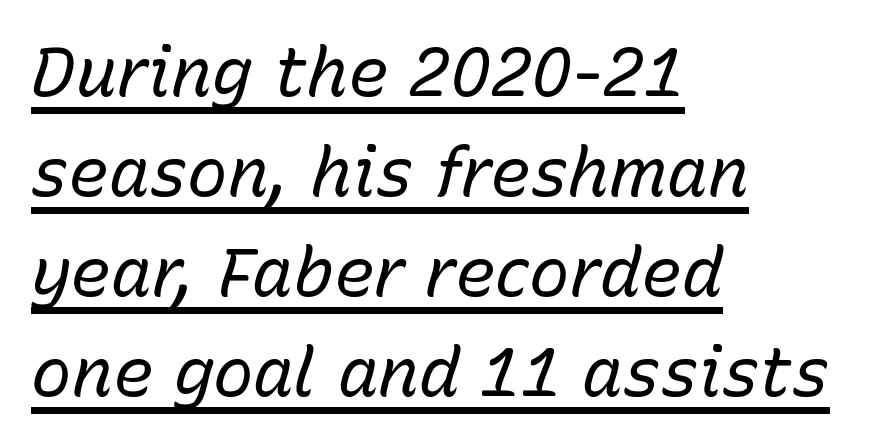
The glyphs are accompanied by a horizontal stroke just below them. Do the characters align in a grid? No, the font is proportional. If you measured baseline to baseline, you'd find a middling distance. Heft: none added — not bold. Line beginnings align vertically; line endings do not. Yep, that's italic — everything's leaning.
